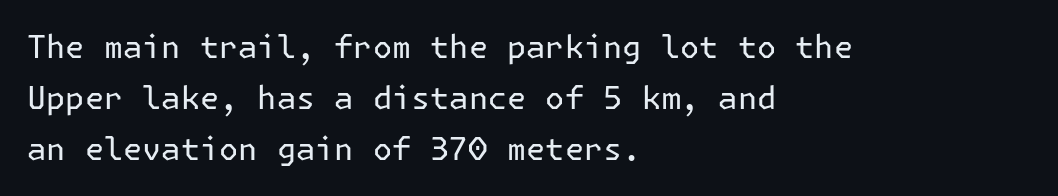
{"serif": "no", "italic": "no", "bold": "no", "weight": "regular", "width": "normal", "stroke_contrast": "low", "x_height": "medium", "underline": "no", "align": "left", "line_spacing": "normal", "line_spacing_ratio": 1.59, "letter_spacing": "normal", "letter_spacing_em": 0.0, "glyph_px": 32}
